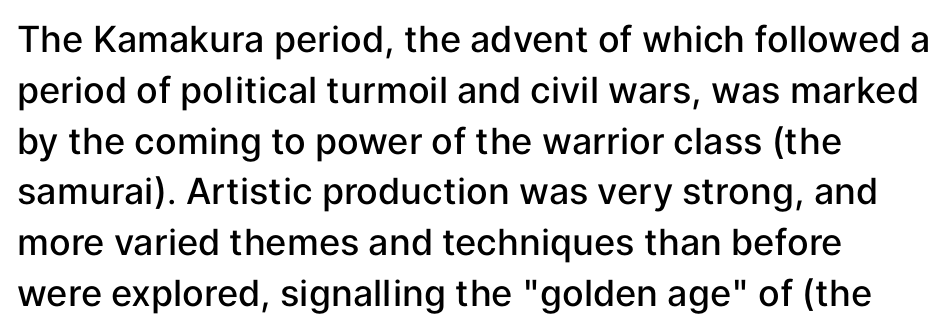
The face used here is a sans, in the tradition of grotesques and geometrics. Typographic density is moderately raised because the face is semibold. Unlike italic type, these characters show no tilt at all. Letter spacing: default.
